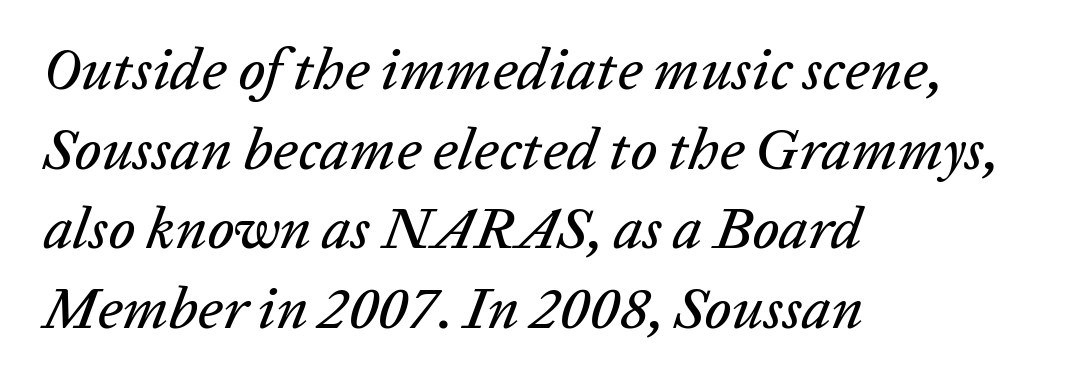
Q: Is the text italic (slanted)? A: Yes, it leans right by about 20 degrees.
Q: Is the text underlined? A: No.
Q: How is the paragraph aligned? A: Left-aligned.
Q: Is the spacing between letters normal or unusually wide? A: Normal.
Q: Is the spacing between lines tight, normal or loose? A: Normal.
Q: Width (condensed, normal, or wide)? A: Normal.
Q: Stroke contrast? A: Low.
Q: x-height? A: Medium.
Q: Monospaced? A: No.
